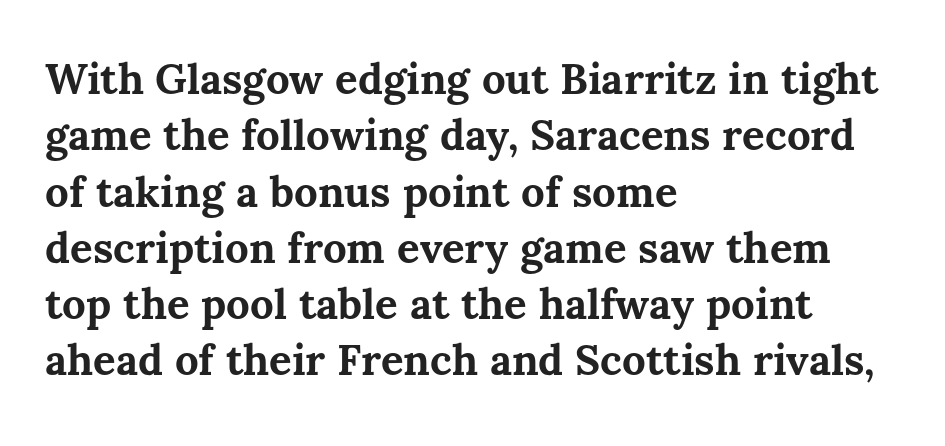
The image shows 42 px bold type, upright; set left-aligned, normal line spacing (1.34x), normal letter spacing, not underlined; medium stroke contrast and a medium x-height.
